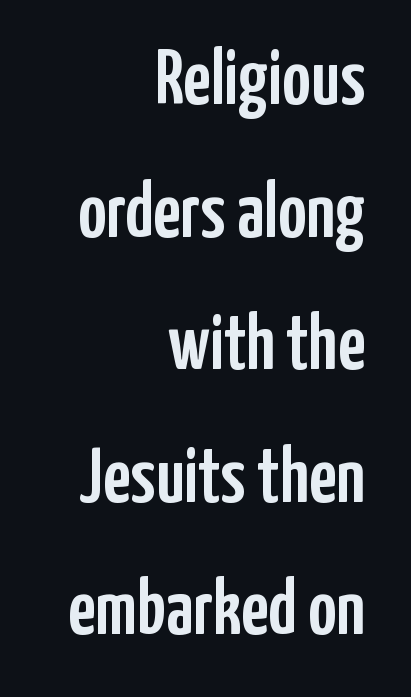
This sample has the flowing, uneven cadence of proportional lettering. Each letter's strokes conclude bluntly, with no projecting serifs. Notice how the passage keeps a crisp vertical edge on the right only. The space directly below the letters is spotless. Baseline-to-baseline distance is the conventional proportion of letter height. There is no visible air inserted between adjacent glyphs.
